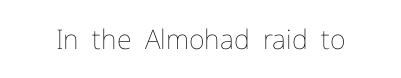
{"italic": "no", "bold": "no", "underline": "no", "letter_spacing": "normal", "letter_spacing_em": 0.0, "glyph_px": 27}
